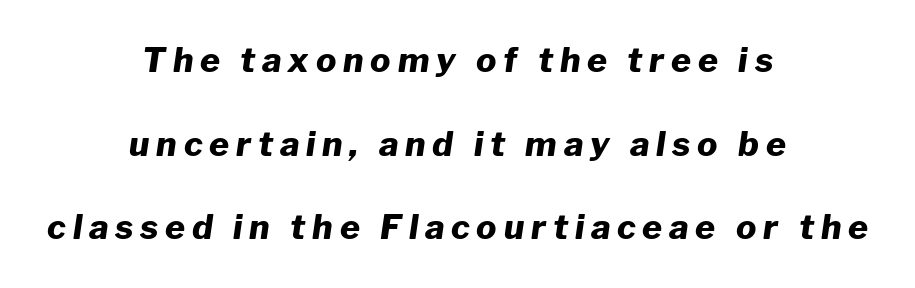
Varying glyph widths throughout — classic text-font behaviour. Notice how the passage keeps no hard edge, just a central spine. A clean baseline with only descenders dipping below it. Yep, that's italic — everything's leaning. Loosely led — the rows are spread out.
